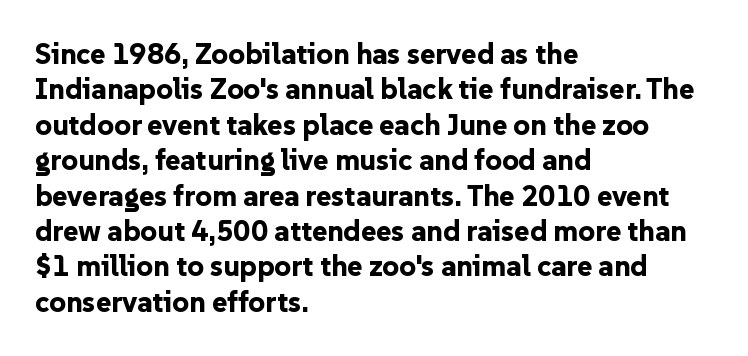
Q: Is the text bold? A: Yes.
Q: Is the text italic (slanted)? A: No, it is upright.
Q: Is the typeface a serif or a sans-serif typeface? A: Sans-serif.
Q: Is the text underlined? A: No.
Q: How is the paragraph aligned? A: Left-aligned.
Q: Is the spacing between letters normal or unusually wide? A: Normal.
Q: Width (condensed, normal, or wide)? A: Normal.
Q: Stroke contrast? A: Low.
Q: x-height? A: Medium.
Q: Monospaced? A: No.
